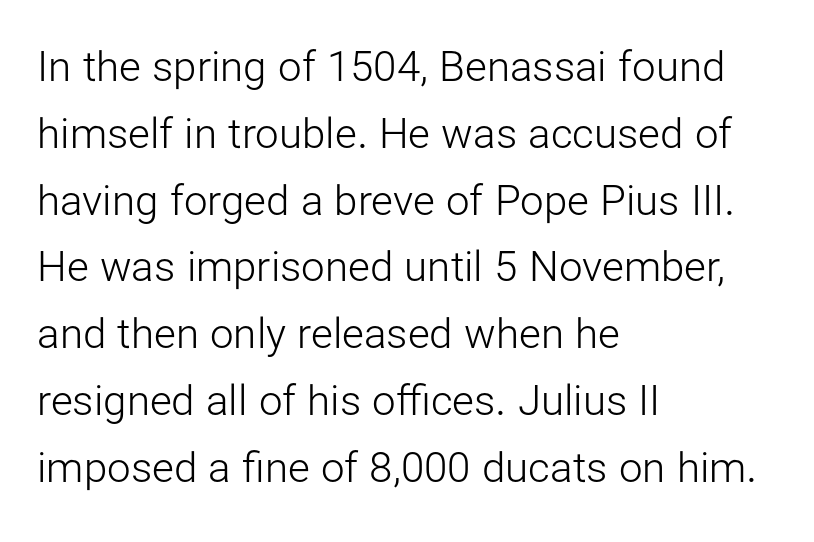
{"serif": "no", "italic": "no", "bold": "no", "weight": "light", "width": "normal", "stroke_contrast": "low", "x_height": "medium", "monospaced": "no", "underline": "no", "align": "left", "line_spacing": "normal", "line_spacing_ratio": 1.59, "letter_spacing": "normal", "letter_spacing_em": 0.0, "glyph_px": 42}
